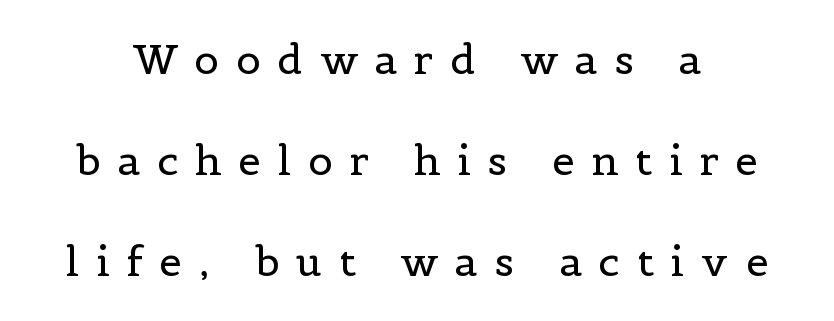
The space between consecutive lines is lavish. Small tapered or slab feet sit at the stroke ends, so this counts as serif. Look at the tracking — it's clearly loosened, letters drifting apart. The letters stand upright; this is a roman face. The rendering uses natural spacing where letterforms have individual widths. Unbolded letterforms with no extra heft.
